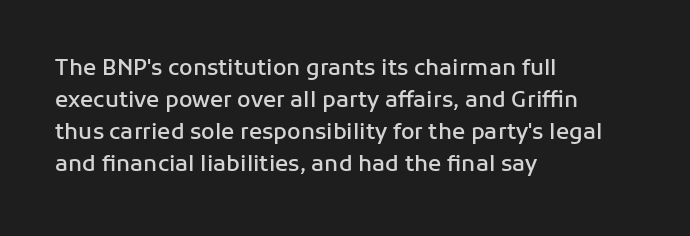
The image shows 22 px text type, upright; set left-aligned, normal line spacing (1.46x), normal letter spacing, not underlined.
